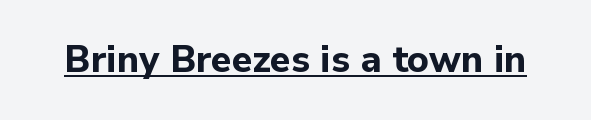
The image shows 37 px bold sans-serif type, upright; set normal letter spacing, underlined; low stroke contrast and a medium x-height.
